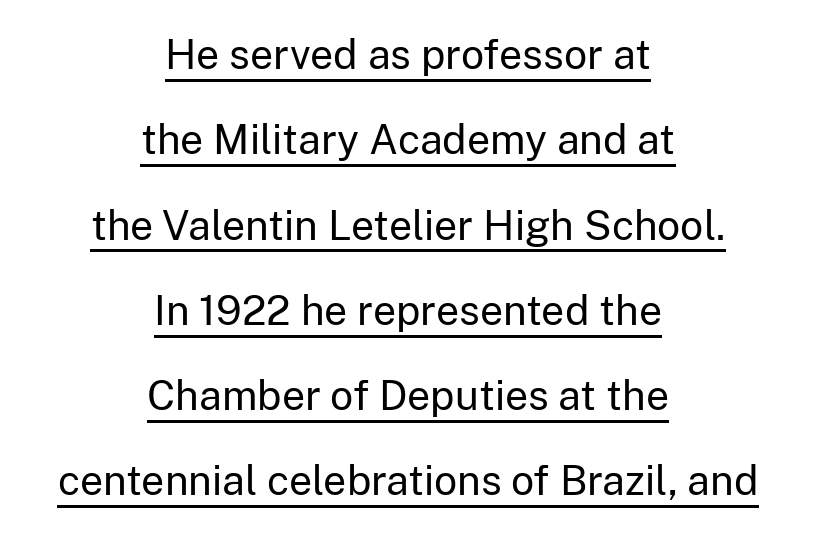
Q: Is the text bold? A: No.
Q: Is the text italic (slanted)? A: No, it is upright.
Q: Is the typeface a serif or a sans-serif typeface? A: Sans-serif.
Q: Is the text underlined? A: Yes.
Q: How is the paragraph aligned? A: Centered.
Q: Is the spacing between letters normal or unusually wide? A: Normal.
Q: Is the spacing between lines tight, normal or loose? A: Loose.
Q: Width (condensed, normal, or wide)? A: Normal.
Q: Stroke contrast? A: Low.
Q: x-height? A: Medium.
Q: Monospaced? A: No.
